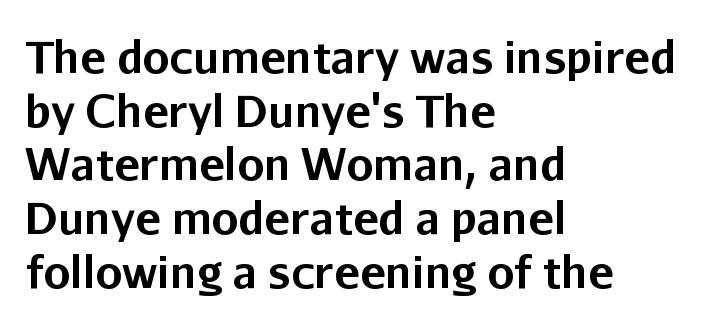
{"serif": "no", "italic": "no", "bold": "yes", "weight": "bold", "width": "normal", "stroke_contrast": "low", "x_height": "medium", "monospaced": "no", "underline": "no", "align": "left", "line_spacing": "normal", "line_spacing_ratio": 1.25, "letter_spacing": "normal", "letter_spacing_em": 0.0, "glyph_px": 43}
